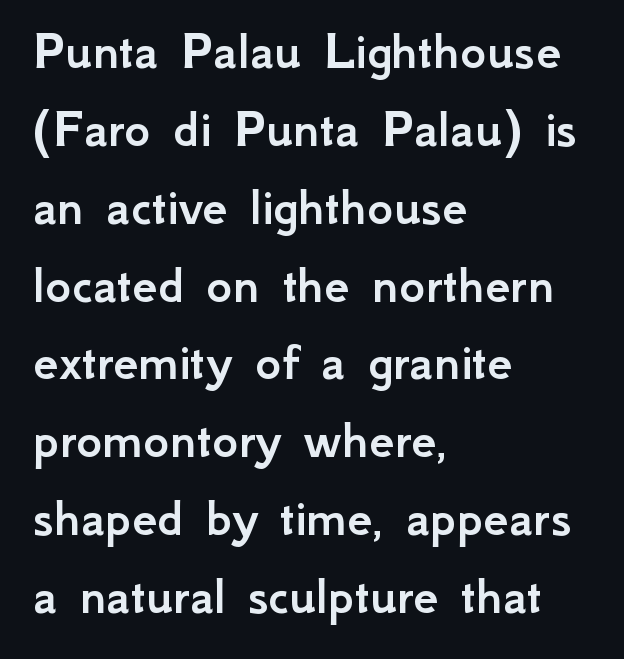
Q: Is the text italic (slanted)? A: No, it is upright.
Q: Is the typeface a serif or a sans-serif typeface? A: Sans-serif.
Q: Is the text underlined? A: No.
Q: How is the paragraph aligned? A: Left-aligned.
Q: Is the spacing between letters normal or unusually wide? A: Normal.
Q: Is the spacing between lines tight, normal or loose? A: Normal.
Q: Width (condensed, normal, or wide)? A: Normal.
Q: Stroke contrast? A: Low.
Q: x-height? A: Small.
Q: Monospaced? A: No.
